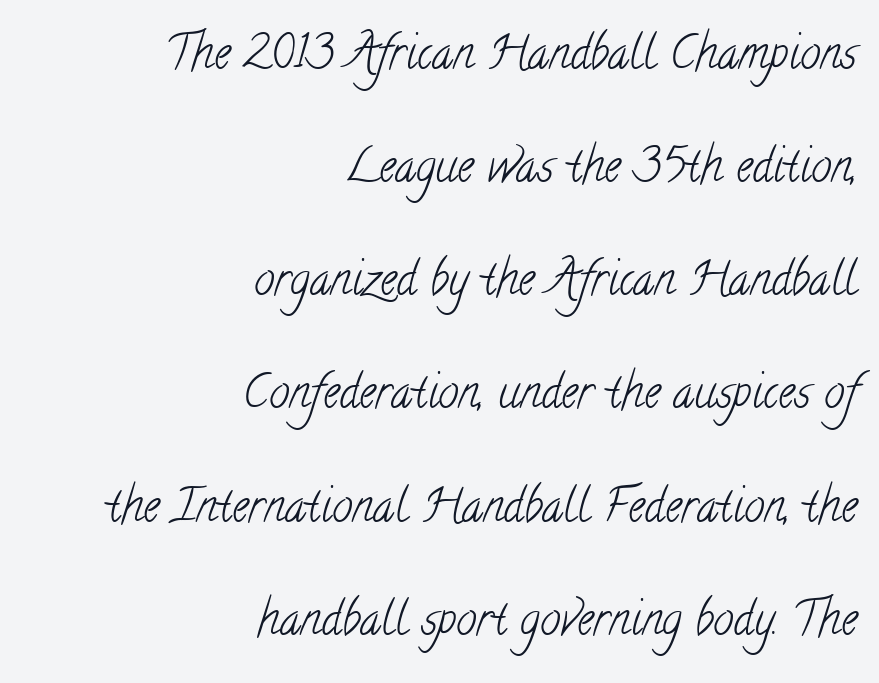
The image shows 46 px light, condensed type; set right-aligned, loose line spacing (2.46x), normal letter spacing, not underlined; low stroke contrast and a small x-height.
